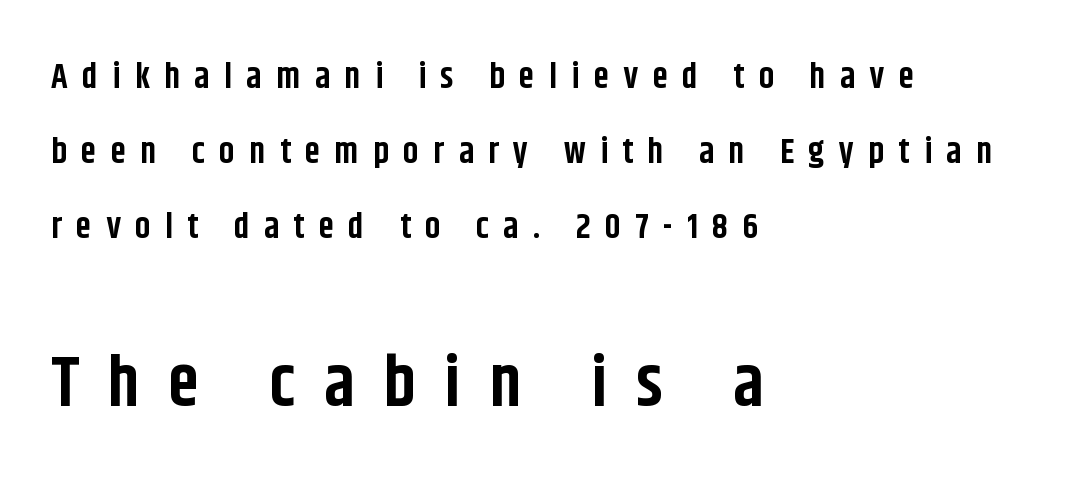
Q: Is the text bold? A: Yes.
Q: Is the text italic (slanted)? A: No, it is upright.
Q: Is the typeface a serif or a sans-serif typeface? A: Sans-serif.
Q: Is the text underlined? A: No.
Q: How is the paragraph aligned? A: Left-aligned.
Q: Is the spacing between letters normal or unusually wide? A: Unusually wide.
Q: Is the spacing between lines tight, normal or loose? A: Loose.
Q: Which block of text is set in a larger size, the first (top) or the second (bottom)? A: The second (bottom) one.
Q: Width (condensed, normal, or wide)? A: Condensed.
Q: Stroke contrast? A: Low.
Q: x-height? A: Large.
Q: Monospaced? A: No.
